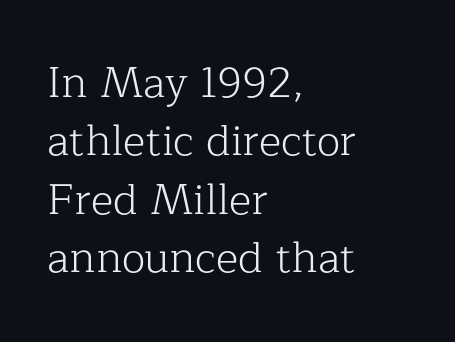
{"serif": "yes", "italic": "no", "bold": "no", "weight": "light", "width": "normal", "stroke_contrast": "low", "x_height": "medium", "monospaced": "no", "underline": "no", "align": "left", "line_spacing": "normal", "line_spacing_ratio": 1.36, "letter_spacing": "normal", "letter_spacing_em": 0.0, "glyph_px": 43}
